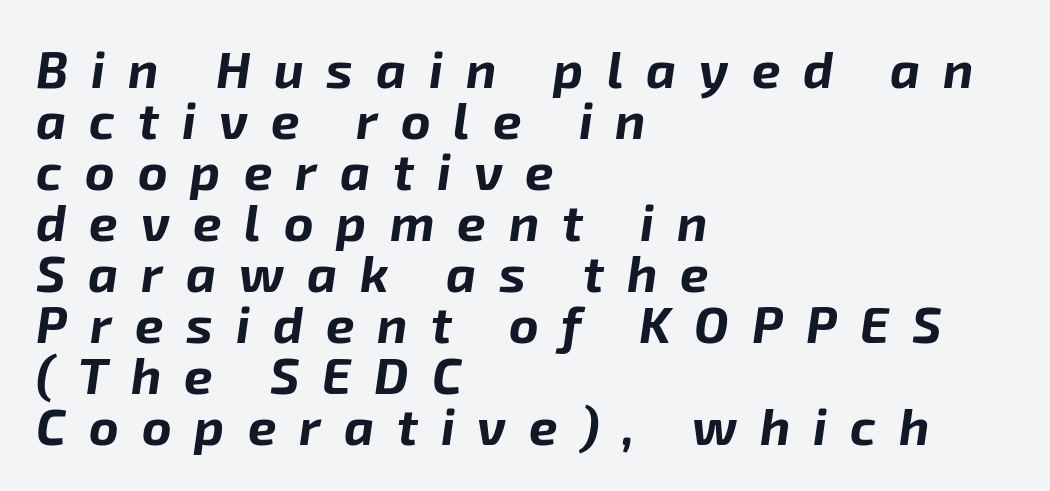
These lines have a slow, spaced-out rhythm from letter to letter. Underlining? Definitely not there. Interline gaps are noticeably narrow in this sample. These lines are rendered in a variable-pitch font.
